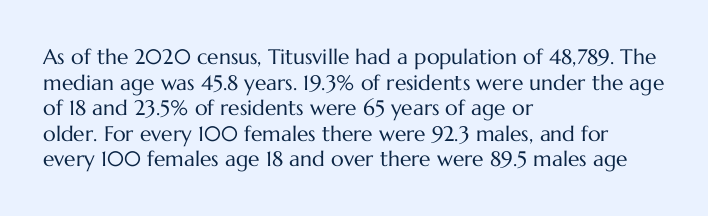
{"italic": "no", "bold": "no", "underline": "no", "align": "left", "line_spacing_ratio": 1.22, "letter_spacing": "normal", "letter_spacing_em": 0.0, "glyph_px": 21}
